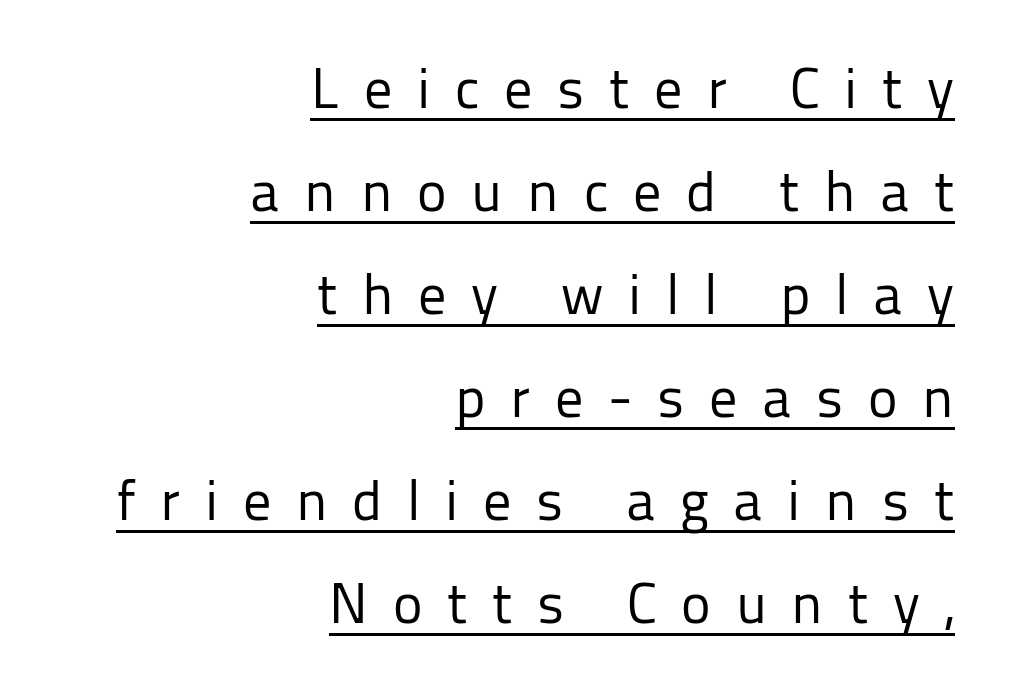
Q: Is the text bold? A: No.
Q: Is the text italic (slanted)? A: No, it is upright.
Q: Is the typeface a serif or a sans-serif typeface? A: Sans-serif.
Q: Is the text underlined? A: Yes.
Q: How is the paragraph aligned? A: Right-aligned.
Q: Is the spacing between letters normal or unusually wide? A: Unusually wide.
Q: Width (condensed, normal, or wide)? A: Normal.
Q: Stroke contrast? A: Low.
Q: x-height? A: Medium.
Q: Monospaced? A: No.
